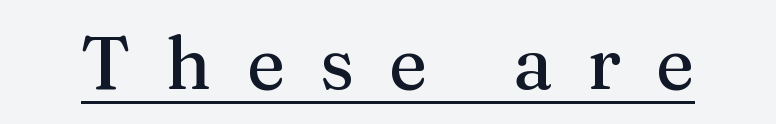
{"serif": "yes", "italic": "no", "width": "normal", "stroke_contrast": "medium", "x_height": "medium", "monospaced": "no", "underline": "yes", "letter_spacing": "wide", "letter_spacing_em": 0.47, "glyph_px": 74}
